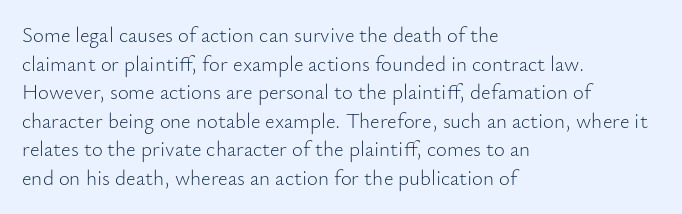
{"italic": "no", "bold": "no", "underline": "no", "align": "left", "line_spacing": "normal", "line_spacing_ratio": 1.36, "letter_spacing": "normal", "letter_spacing_em": 0.0, "glyph_px": 21}
